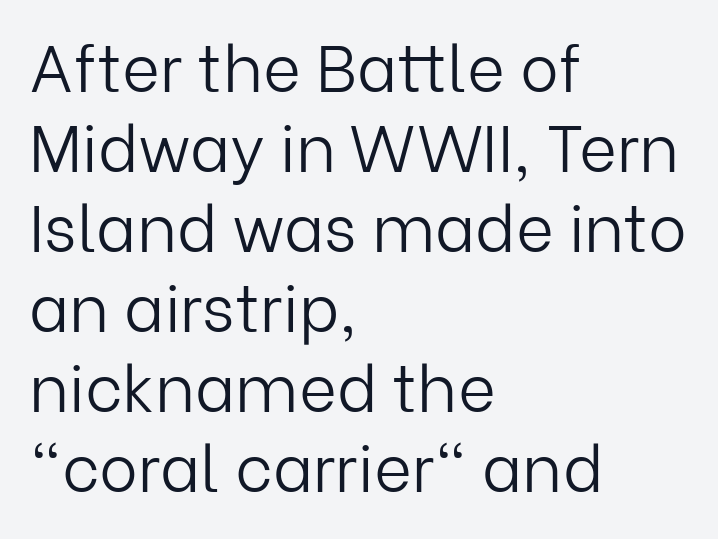
The gaps between neighbouring characters are ordinary and unremarkable. Letterform terminals end flat and unadorned throughout the passage. Varying glyph widths throughout — classic text-font behaviour. The characters are drawn with everyday or finer stroke widths.
